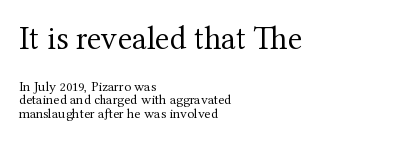
Students, note that the glyphs here touch the page at normal intervals. Bold? No — there's no thickening of the strokes. Regarding serifs, this sample has them. In CSS terms this would be text-align: left. Think of a printed novel: that variable character pitch is what you see here. Honestly, the rows look squashed on top of each other.
